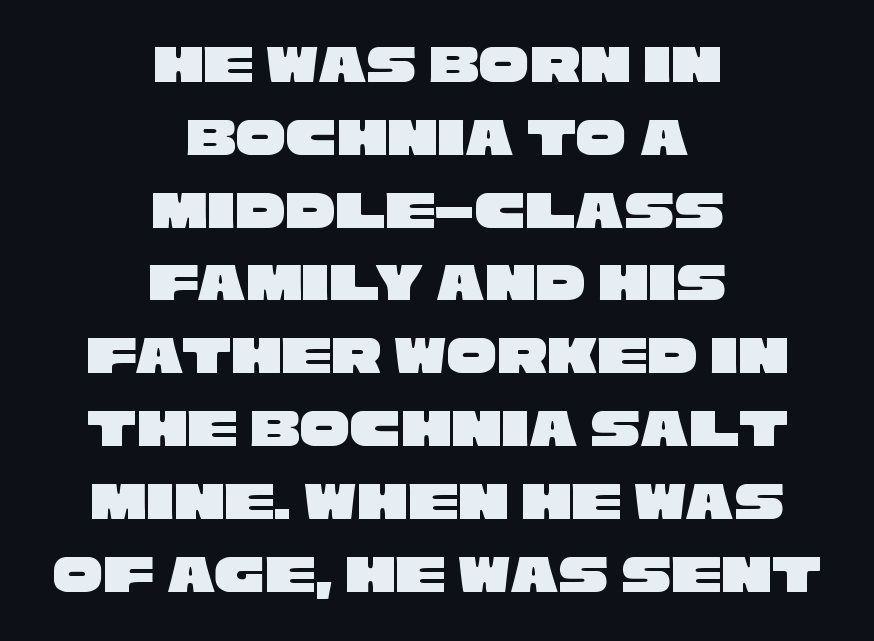
Q: Is the typeface a serif or a sans-serif typeface? A: Sans-serif.
Q: Is the text underlined? A: No.
Q: How is the paragraph aligned? A: Centered.
Q: Is the spacing between letters normal or unusually wide? A: Normal.
Q: Is the spacing between lines tight, normal or loose? A: Normal.
Q: Width (condensed, normal, or wide)? A: Wide.
Q: Stroke contrast? A: Low.
Q: x-height? A: Large.
Q: Monospaced? A: No.
